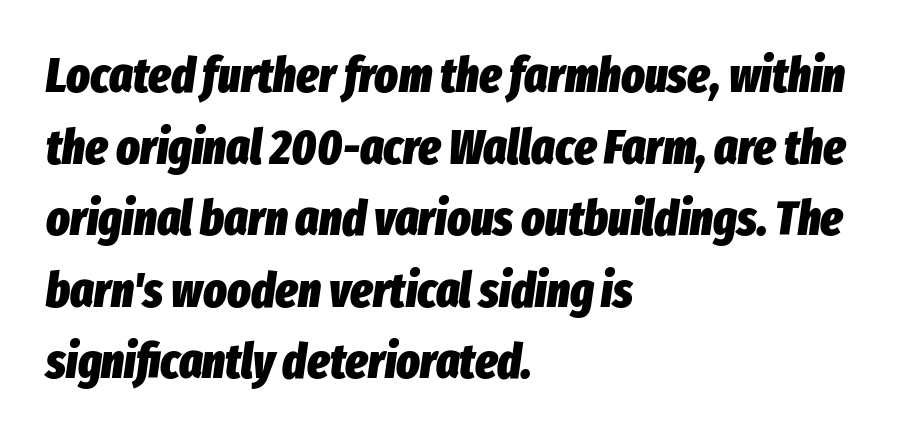
{"italic": "yes", "lean": "right", "slant_degrees": 8, "bold": "yes", "weight": "heavy", "width": "condensed", "stroke_contrast": "low", "x_height": "medium", "monospaced": "no", "underline": "no", "align": "left", "line_spacing": "normal", "line_spacing_ratio": 1.46, "letter_spacing": "normal", "letter_spacing_em": 0.0, "glyph_px": 49}
